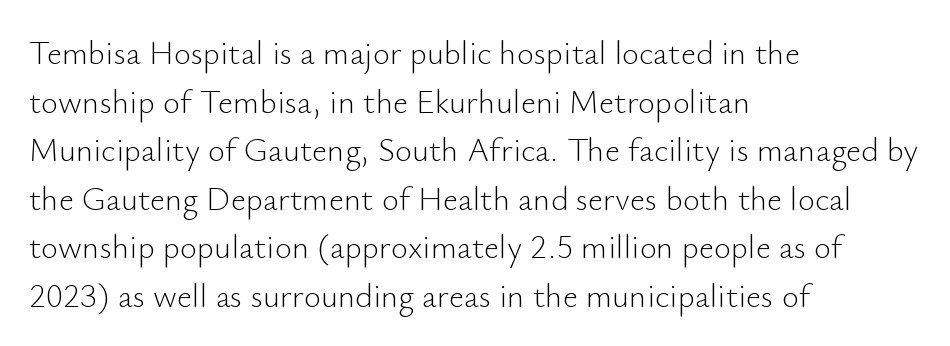
In terms of letterspacing, this is plain default setting. A roman cut, with each character standing at attention. Leading: standard. Weight: not bold — regular or lighter. The zone under the glyphs is completely vacant. Proportional: the letters do not fall into vertical columns.
